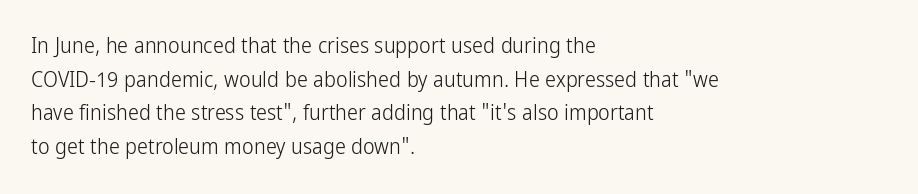
{"italic": "no", "bold": "no", "underline": "no", "align": "left", "line_spacing": "normal", "line_spacing_ratio": 1.53, "letter_spacing": "normal", "letter_spacing_em": 0.0, "glyph_px": 22}
